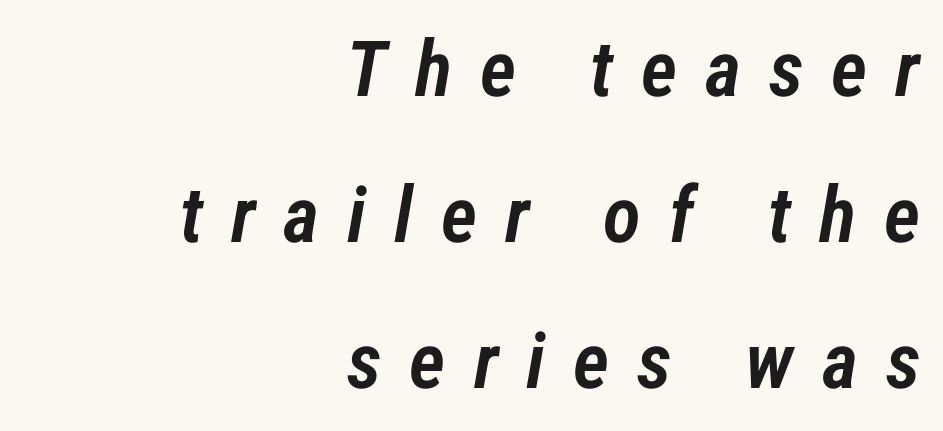
Q: Is the text bold? A: Semi-bold.
Q: Is the text italic (slanted)? A: Yes, it leans right by about 12 degrees.
Q: Is the text underlined? A: No.
Q: How is the paragraph aligned? A: Right-aligned.
Q: Is the spacing between letters normal or unusually wide? A: Unusually wide.
Q: Width (condensed, normal, or wide)? A: Condensed.
Q: Stroke contrast? A: Low.
Q: x-height? A: Medium.
Q: Monospaced? A: No.
